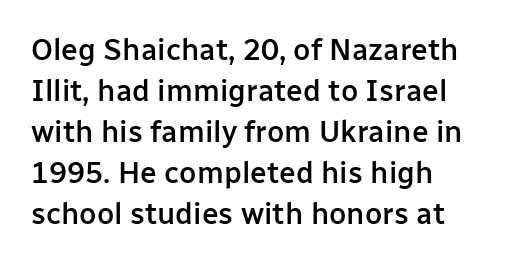
The image shows 30 px semibold sans-serif type, upright; set left-aligned, normal line spacing (1.37x), normal letter spacing, not underlined; low stroke contrast and a medium x-height.
